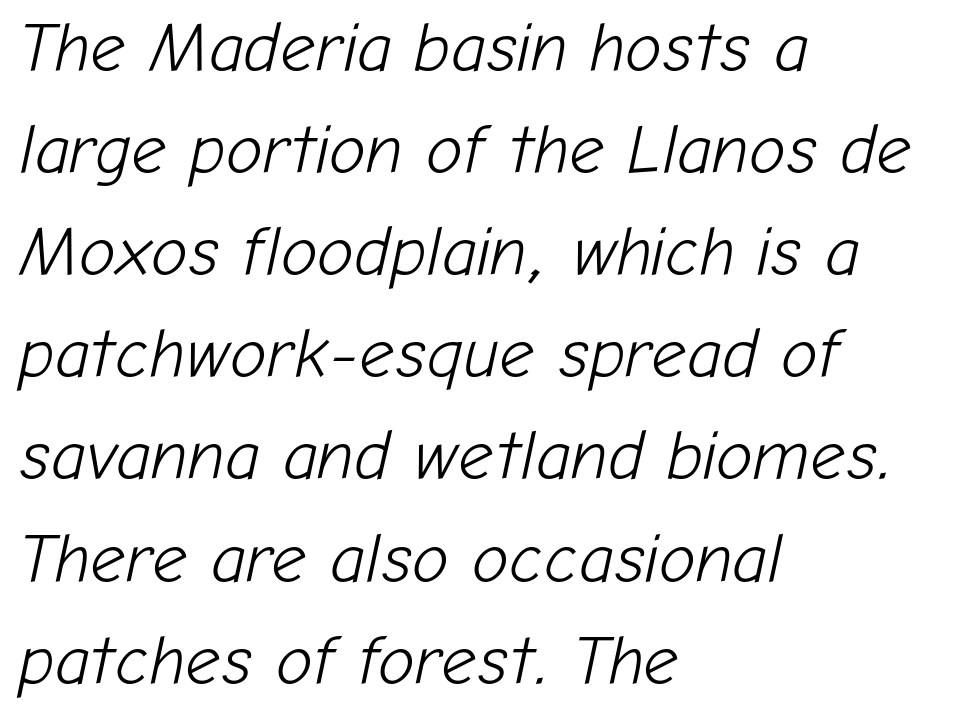
The leading is moderate, giving the passage an even texture. Inter-character spacing is left at the font's built-in metrics. Looks like regular typesetting: each glyph gets only the width it needs. Casual observation: everything's shoved over to the left. This rendering features lettering with no underline.
